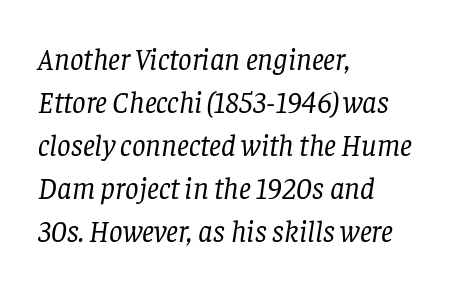
Q: Is the text bold? A: No.
Q: Is the text italic (slanted)? A: Yes, it leans right by about 8 degrees.
Q: Is the typeface a serif or a sans-serif typeface? A: Serif.
Q: Is the text underlined? A: No.
Q: How is the paragraph aligned? A: Left-aligned.
Q: Is the spacing between letters normal or unusually wide? A: Normal.
Q: Is the spacing between lines tight, normal or loose? A: Normal.
Q: Width (condensed, normal, or wide)? A: Normal.
Q: Stroke contrast? A: Low.
Q: x-height? A: Large.
Q: Monospaced? A: No.
